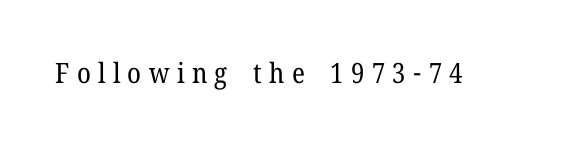
The image shows 28 px regular-weight serif type, upright; set unusually wide letter spacing (+0.26 em), not underlined; low stroke contrast and a medium x-height.
